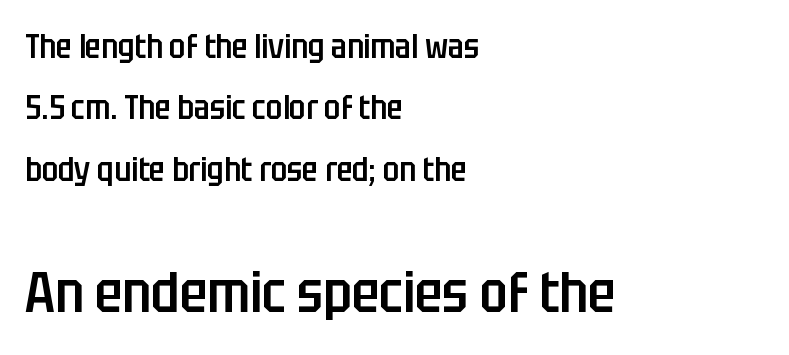
Q: Is the text bold? A: Semi-bold.
Q: Is the text italic (slanted)? A: No, it is upright.
Q: Is the typeface a serif or a sans-serif typeface? A: Sans-serif.
Q: Is the text underlined? A: No.
Q: How is the paragraph aligned? A: Left-aligned.
Q: Is the spacing between letters normal or unusually wide? A: Normal.
Q: Which block of text is set in a larger size, the first (top) or the second (bottom)? A: The second (bottom) one.
Q: Width (condensed, normal, or wide)? A: Condensed.
Q: Stroke contrast? A: Low.
Q: x-height? A: Large.
Q: Monospaced? A: No.
